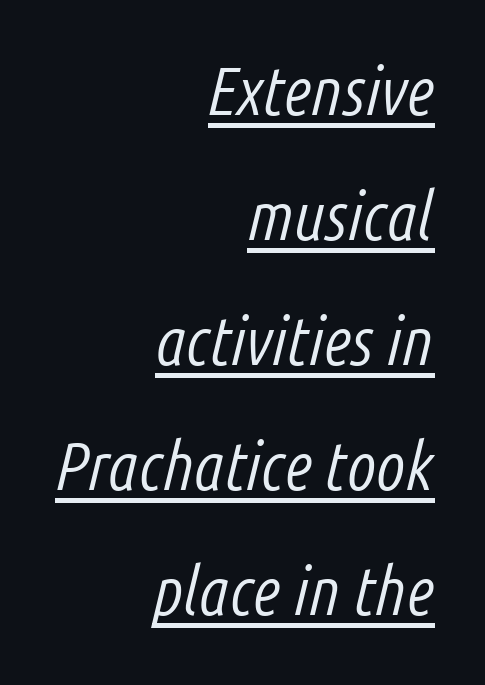
{"italic": "yes", "lean": "right", "slant_degrees": 14, "bold": "no", "weight": "light", "width": "condensed", "stroke_contrast": "low", "x_height": "medium", "monospaced": "no", "underline": "yes", "align": "right", "line_spacing_ratio": 1.84, "letter_spacing": "normal", "letter_spacing_em": 0.0, "glyph_px": 68}
